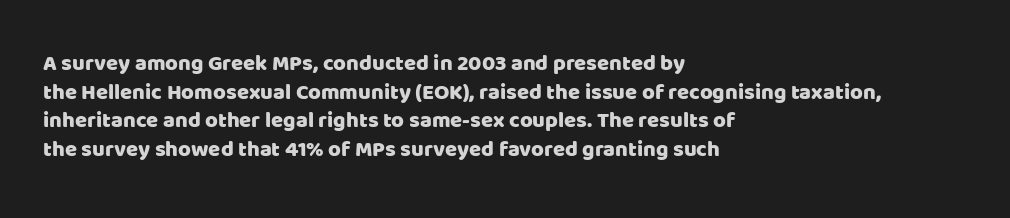
A normal amount of white space separates one row of letters from the next. Unmarked baselines from the first word to the last. These lines were composed using upright roman letters. Compared with typical body copy, the letter spacing here is the same. Line beginnings align vertically; line endings do not.
